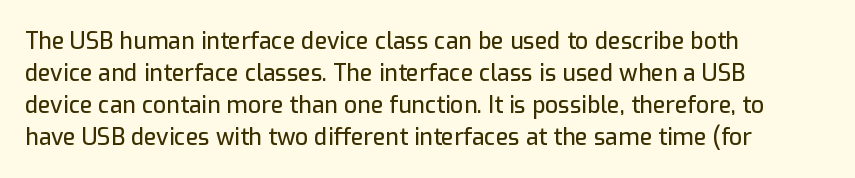
These lines are set flush left with a ragged right edge. Nope, not italic — everything's standing straight. Observe the ordinary spacing: letters are neighbours, not strangers. Vertically, the passage feels balanced, rows spaced as you'd expect. Has an underline been added? It has not.
